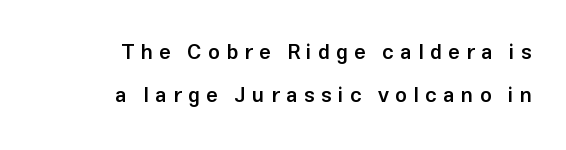
Airy leading. Compared with typical body copy, the letter spacing here is much looser. Vertical strokes here are truly vertical. Casual observation: everything's shoved over to the right.
